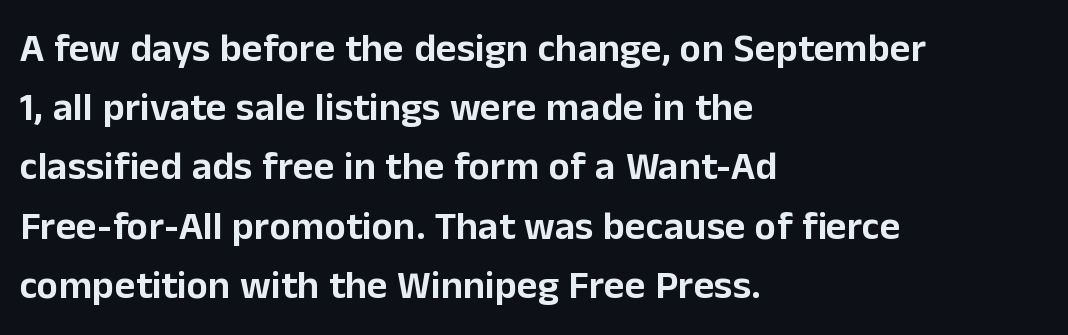
{"serif": "no", "italic": "no", "width": "normal", "stroke_contrast": "low", "x_height": "medium", "monospaced": "no", "underline": "no", "align": "left", "line_spacing": "normal", "line_spacing_ratio": 1.48, "letter_spacing": "normal", "letter_spacing_em": 0.0, "glyph_px": 40}
